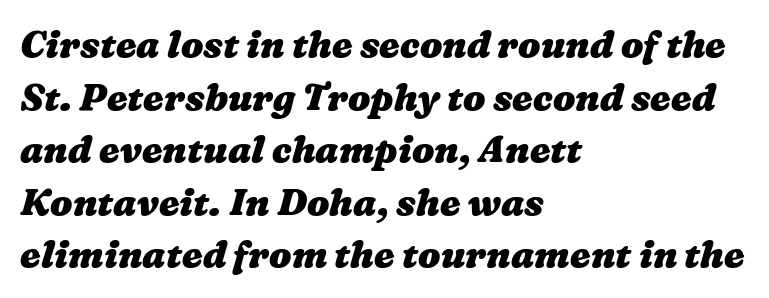
The letters advance in unequal steps, a hallmark of proportional type. The words here are not underlined. Compared with an ordinary text face, these strokes are far heavier — a full bold. Casual observation: everything's shoved over to the left.
